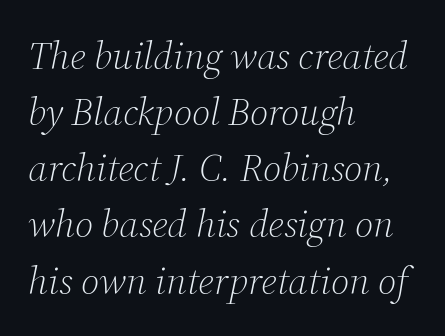
Q: Is the text bold? A: No.
Q: Is the text italic (slanted)? A: Yes, it leans right by about 12 degrees.
Q: Is the typeface a serif or a sans-serif typeface? A: Serif.
Q: Is the text underlined? A: No.
Q: How is the paragraph aligned? A: Left-aligned.
Q: Is the spacing between letters normal or unusually wide? A: Normal.
Q: Is the spacing between lines tight, normal or loose? A: Normal.
Q: Width (condensed, normal, or wide)? A: Normal.
Q: Stroke contrast? A: Medium.
Q: x-height? A: Medium.
Q: Monospaced? A: No.
